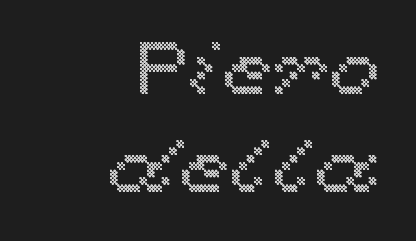
Q: Is the text italic (slanted)? A: Yes.
Q: Is the text underlined? A: No.
Q: How is the paragraph aligned? A: Right-aligned.
Q: Is the spacing between letters normal or unusually wide? A: Normal.
Q: Is the spacing between lines tight, normal or loose? A: Normal.
Q: Width (condensed, normal, or wide)? A: Wide.
Q: x-height? A: Medium.
Q: Monospaced? A: No.
